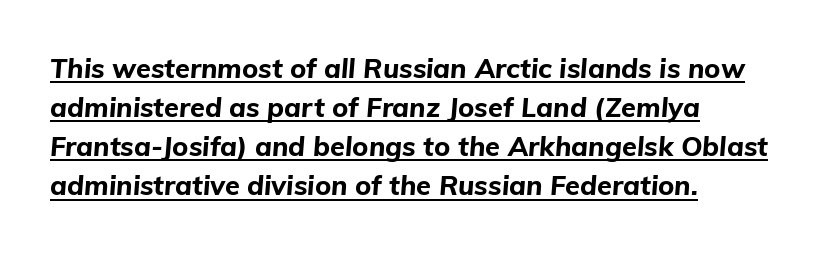
{"italic": "yes", "lean": "right", "slant_degrees": 5, "bold": "yes", "underline": "yes", "align": "left", "line_spacing": "normal", "line_spacing_ratio": 1.45, "letter_spacing": "normal", "letter_spacing_em": 0.0, "glyph_px": 27}
